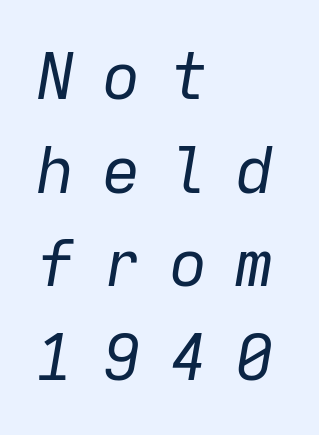
Descender tails drop into unmarked territory. Weight: not bold — regular or lighter. The letters are spread apart with noticeably loose tracking. Here the designer chose a console-style face with uniform glyph widths.
